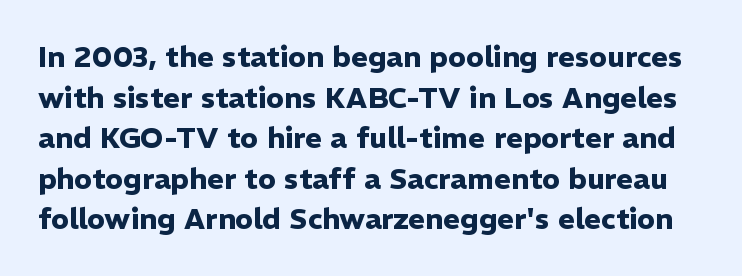
{"serif": "no", "italic": "no", "bold": "yes", "weight": "heavy", "width": "normal", "stroke_contrast": "low", "x_height": "medium", "monospaced": "no", "underline": "no", "line_spacing": "normal", "line_spacing_ratio": 1.4, "letter_spacing": "normal", "letter_spacing_em": 0.0, "glyph_px": 29}
